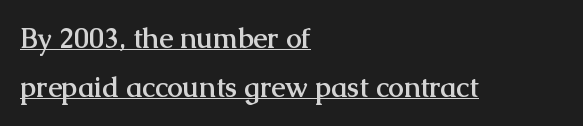
Is this a sans? No — the strokes have serifs. Standard letterfit; no display-style spreading of the glyphs. The letters are bold, with thick, heavy strokes. Does a line run under the words? Yes, clearly. The lines in this sample share a left origin and differ only in where they stop.
